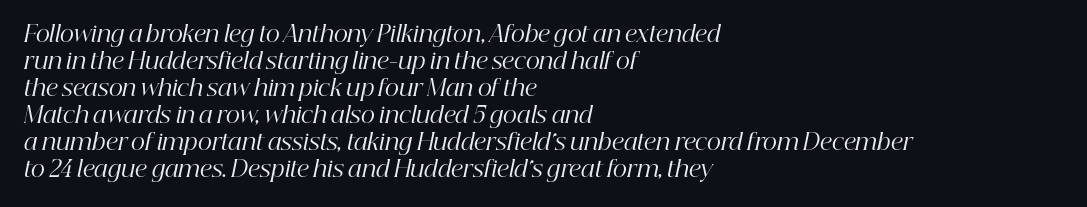
Q: Is the text bold? A: No.
Q: Is the text italic (slanted)? A: Yes, it leans right by about 12 degrees.
Q: Is the text underlined? A: No.
Q: How is the paragraph aligned? A: Left-aligned.
Q: Is the spacing between letters normal or unusually wide? A: Normal.
